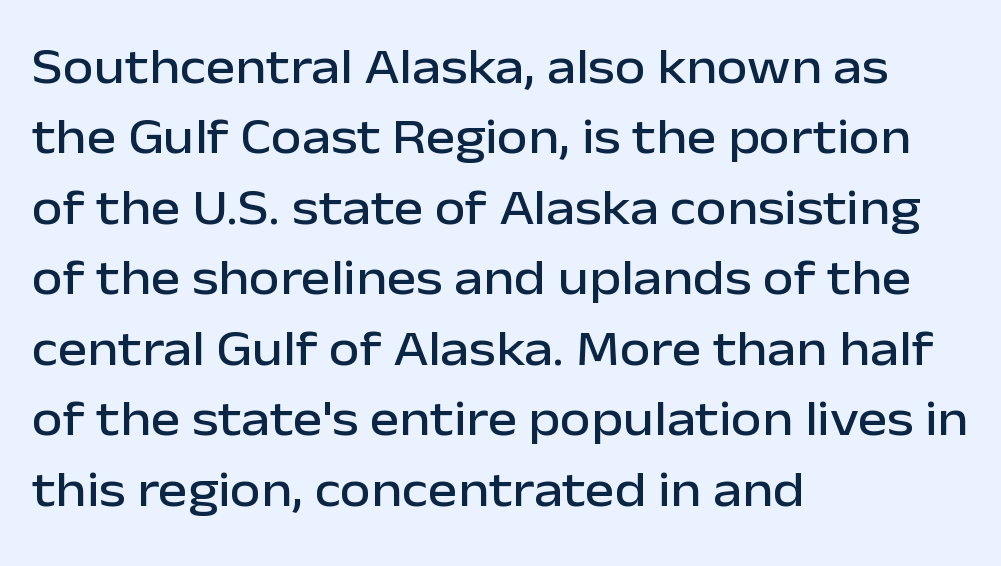
The image shows 50 px sans-serif type, upright; set left-aligned, normal line spacing (1.41x), normal letter spacing, not underlined; low stroke contrast and a medium x-height.
